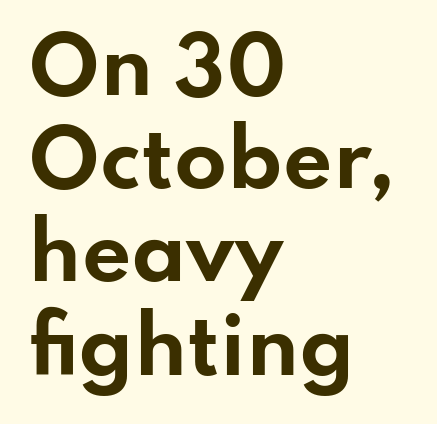
{"serif": "no", "italic": "no", "bold": "yes", "weight": "bold", "width": "wide", "stroke_contrast": "low", "x_height": "small", "monospaced": "no", "underline": "no", "align": "left", "line_spacing_ratio": 1.21, "letter_spacing": "normal", "letter_spacing_em": 0.0, "glyph_px": 77}
